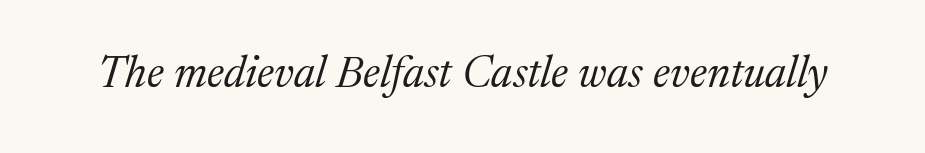
{"serif": "yes", "italic": "yes", "lean": "right", "slant_degrees": 17, "bold": "no", "weight": "regular", "width": "normal", "stroke_contrast": "medium", "x_height": "medium", "monospaced": "no", "underline": "no", "letter_spacing": "normal", "letter_spacing_em": 0.0, "glyph_px": 44}
